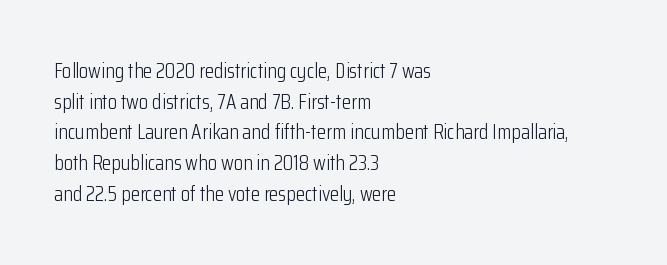
{"italic": "no", "bold": "no", "underline": "no", "align": "left", "line_spacing": "normal", "line_spacing_ratio": 1.46, "letter_spacing": "normal", "letter_spacing_em": 0.0, "glyph_px": 21}
